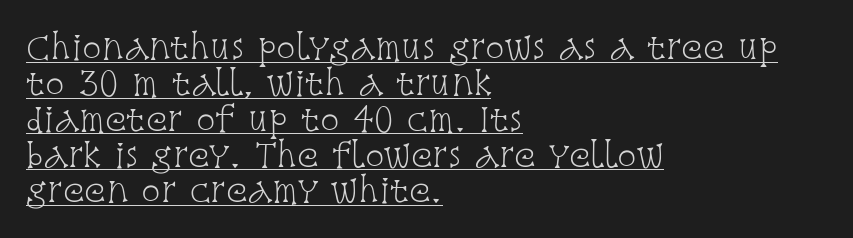
{"serif": "yes", "italic": "no", "bold": "no", "weight": "light", "width": "condensed", "stroke_contrast": "low", "x_height": "large", "monospaced": "no", "underline": "yes", "align": "left", "line_spacing": "tight", "line_spacing_ratio": 1.12, "letter_spacing": "normal", "letter_spacing_em": 0.0, "glyph_px": 32}
